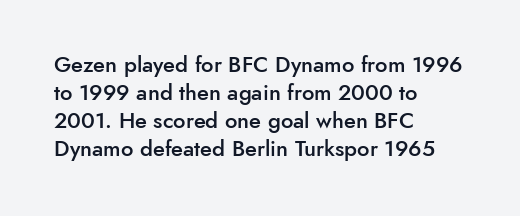
{"italic": "no", "bold": "semi", "underline": "no", "align": "left", "line_spacing": "normal", "line_spacing_ratio": 1.28, "letter_spacing": "normal", "letter_spacing_em": 0.0, "glyph_px": 22}
